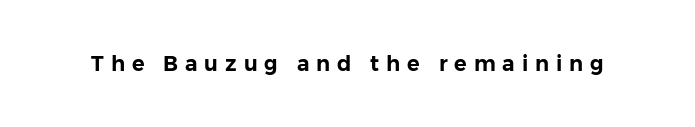
Q: Is the text italic (slanted)? A: No, it is upright.
Q: Is the text underlined? A: No.
Q: Is the spacing between letters normal or unusually wide? A: Unusually wide.
